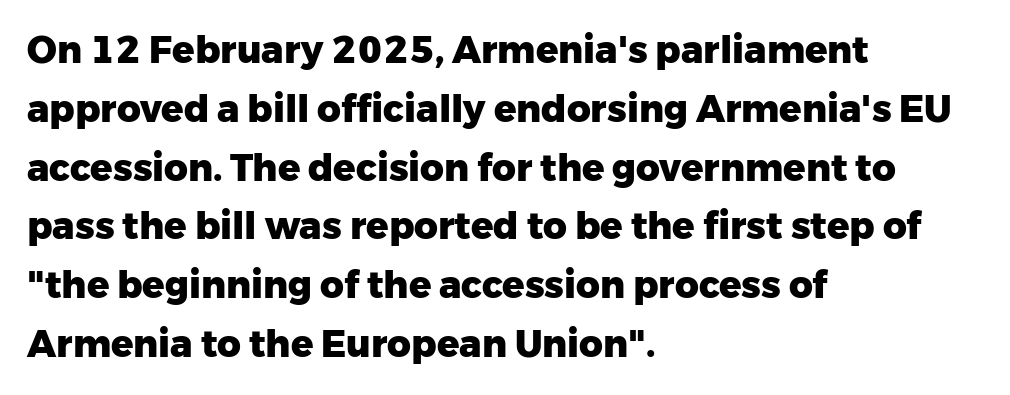
Q: Is the text bold? A: Yes.
Q: Is the text italic (slanted)? A: No, it is upright.
Q: Is the typeface a serif or a sans-serif typeface? A: Sans-serif.
Q: Is the text underlined? A: No.
Q: How is the paragraph aligned? A: Left-aligned.
Q: Is the spacing between letters normal or unusually wide? A: Normal.
Q: Is the spacing between lines tight, normal or loose? A: Normal.
Q: Width (condensed, normal, or wide)? A: Normal.
Q: Stroke contrast? A: Low.
Q: x-height? A: Medium.
Q: Monospaced? A: No.
